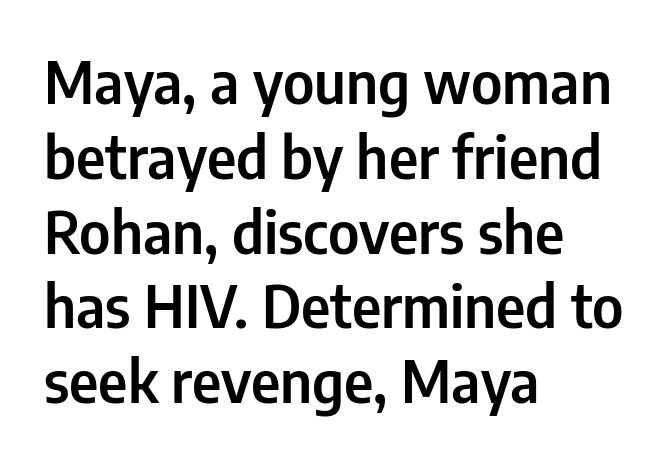
Horizontal bands of white between lines are of average thickness. Vertical strokes here are truly vertical. Visually the block forms a straight wall on the left and a jagged coastline on the right. Between one letter and the next there's only the usual sliver of space. A clean baseline with only descenders dipping below it. Varying glyph widths throughout — classic text-font behaviour.
